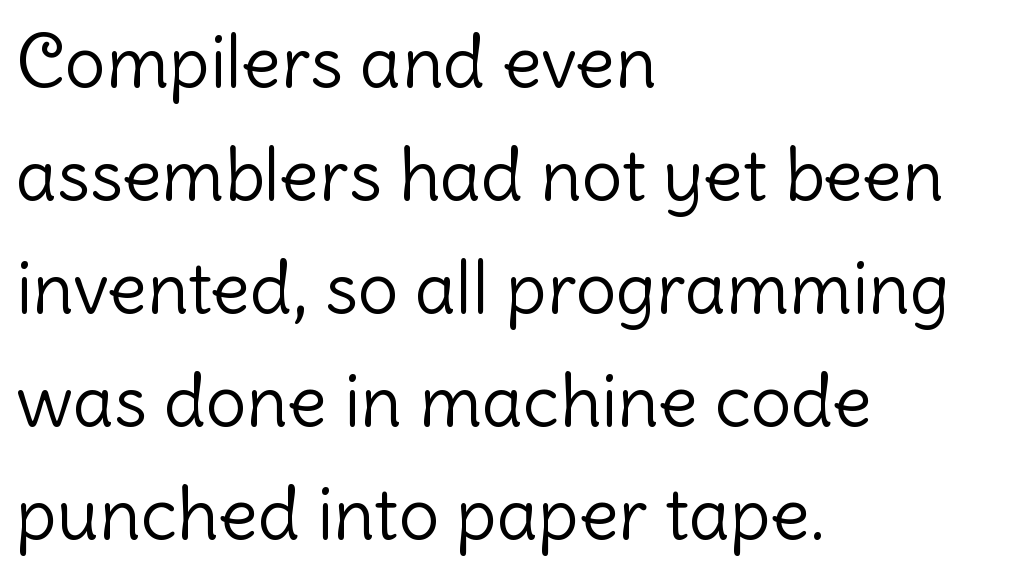
No chunkiness to these letters — they're not bold. The passage shown has conventional tracking throughout. Regular leading. These lines are set flush left with a ragged right edge. If you drew a line through each stem, it would be perfectly vertical.
